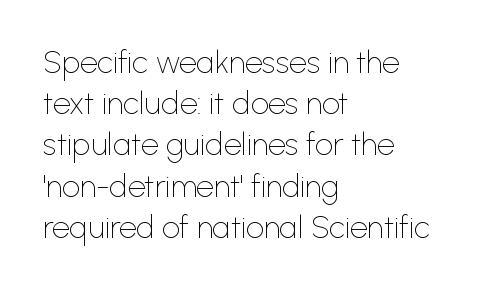
Typeset ragged right — the left edge is the straight one. Between one letter and the next there's only the usual sliver of space. The area under the type is left untouched. The rendering uses natural spacing where letterforms have individual widths. This is roman type, the default non-slanted kind. Students, observe: this is what conventionally led text looks like.
